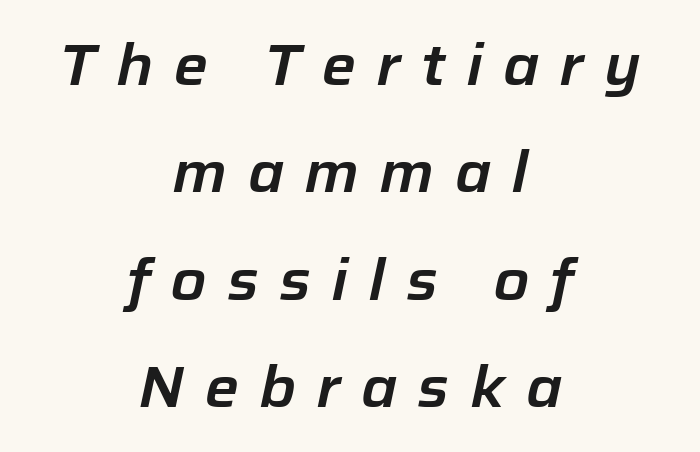
Spacing verdict: proportional, widths tailored to each character. Anything drawn beneath the words? Only blank space. Is the letter spacing exaggerated? Yes — the characters are pushed far apart. Italic? Definitely — the glyphs are oblique. Neither beginnings nor endings align; midpoints do.
